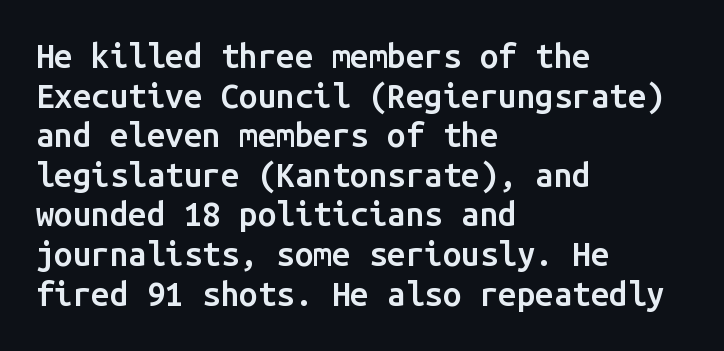
This sample has the even, mechanical cadence of fixed-width lettering. As a designer I'd log this as weight 600, semibold. A typesetter would mark this as roman, not italic. Only glyphs here, with clear space below each row. The gaps between neighbouring characters are ordinary and unremarkable. The letters carry no serifs — their stems end cleanly without finishing strokes.
